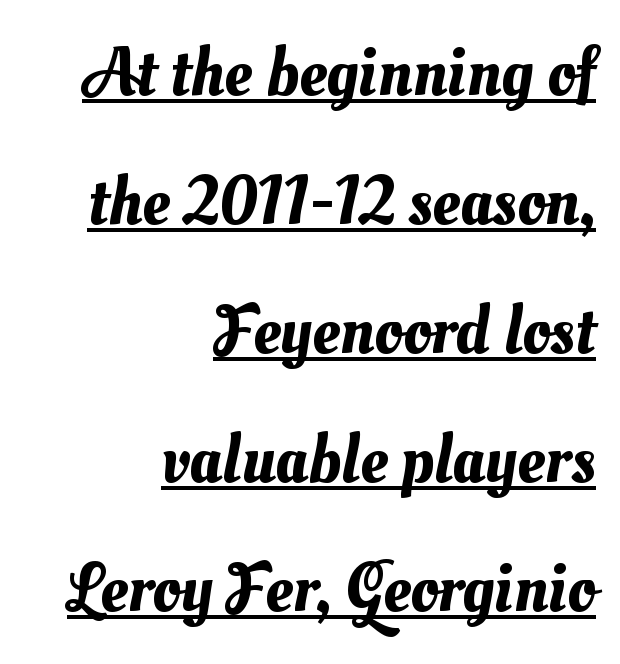
A typographer would call this underscored text. The text block is weighted toward the right margin, trailing off unevenly leftward. A typesetter would call this proportional, since set widths differ per character. Is the letter spacing exaggerated? No — it looks like the ordinary default.
